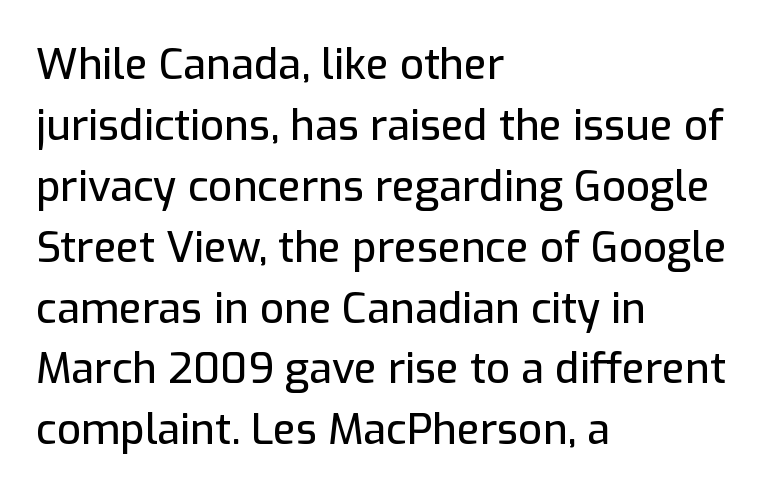
{"serif": "no", "italic": "no", "width": "normal", "stroke_contrast": "low", "x_height": "medium", "monospaced": "no", "underline": "no", "align": "left", "line_spacing": "normal", "line_spacing_ratio": 1.45, "letter_spacing": "normal", "letter_spacing_em": 0.0, "glyph_px": 42}
